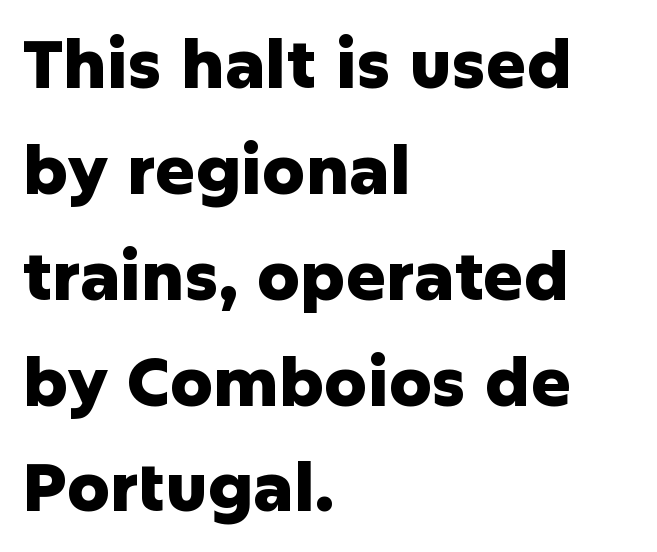
Q: Is the text bold? A: Yes.
Q: Is the text italic (slanted)? A: No, it is upright.
Q: Is the typeface a serif or a sans-serif typeface? A: Sans-serif.
Q: Is the text underlined? A: No.
Q: How is the paragraph aligned? A: Left-aligned.
Q: Is the spacing between letters normal or unusually wide? A: Normal.
Q: Is the spacing between lines tight, normal or loose? A: Normal.
Q: Width (condensed, normal, or wide)? A: Normal.
Q: Stroke contrast? A: Low.
Q: x-height? A: Medium.
Q: Monospaced? A: No.
